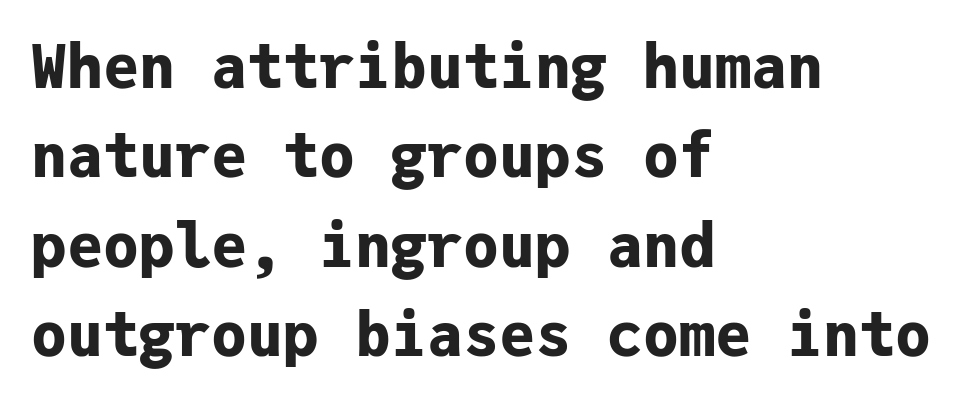
This sample uses a sans-serif face. A bare baseline throughout the passage. Line starts are locked; line ends wander. The face used here is monospaced, like something from a code editor.
